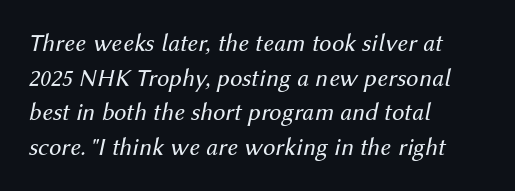
The image shows 25 px text type, italic (leaning right); set left-aligned, normal line spacing (1.39x), normal letter spacing, not underlined.
